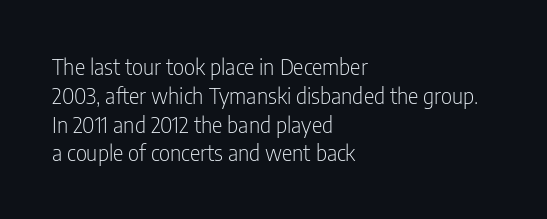
{"italic": "no", "bold": "no", "underline": "no", "align": "left", "line_spacing": "normal", "line_spacing_ratio": 1.31, "letter_spacing": "normal", "letter_spacing_em": 0.0, "glyph_px": 22}
